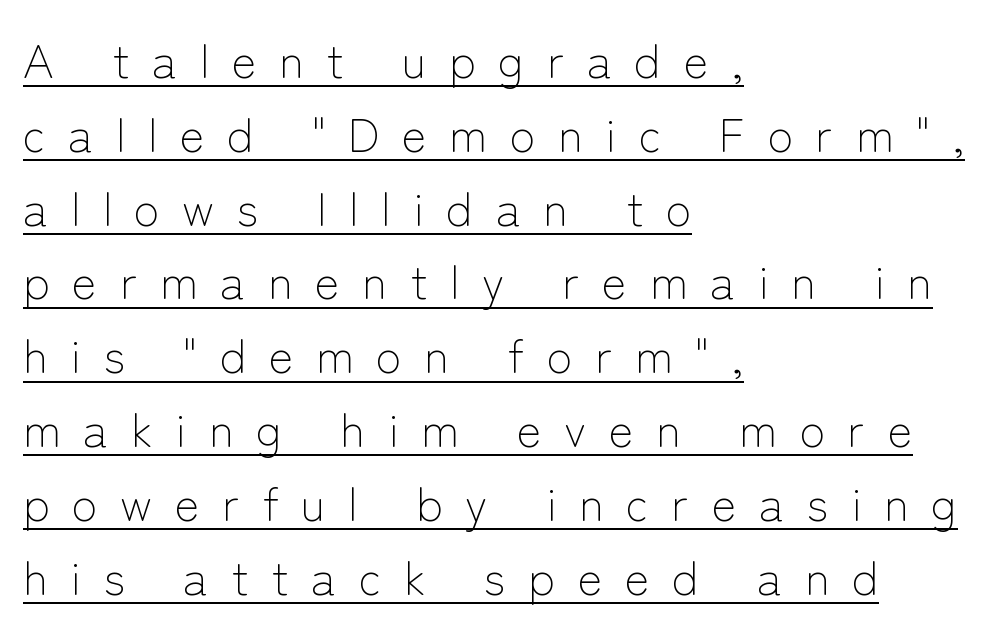
Q: Is the text bold? A: No.
Q: Is the text italic (slanted)? A: No, it is upright.
Q: Is the typeface a serif or a sans-serif typeface? A: Sans-serif.
Q: Is the text underlined? A: Yes.
Q: How is the paragraph aligned? A: Left-aligned.
Q: Is the spacing between letters normal or unusually wide? A: Unusually wide.
Q: Is the spacing between lines tight, normal or loose? A: Normal.
Q: Width (condensed, normal, or wide)? A: Normal.
Q: Stroke contrast? A: Low.
Q: x-height? A: Medium.
Q: Monospaced? A: No.
